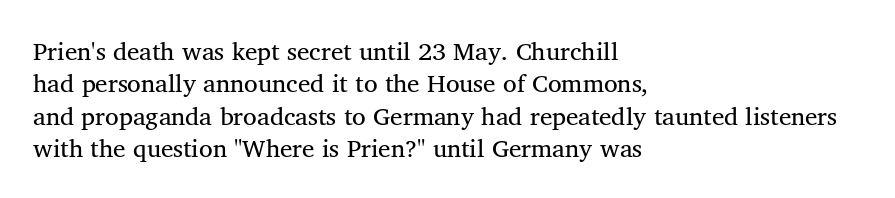
The image shows 25 px text type, upright; set left-aligned, normal line spacing (1.3x), normal letter spacing, not underlined.
